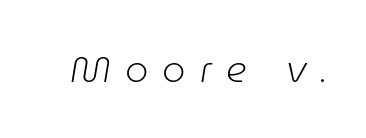
Letters rest on an invisible, unmarked baseline. If you drew a line through each stem, it would be angled. You could not count columns in this text — the font is proportionally spaced. The letters look calm and open, with moderate or lighter stems. Inter-character spacing is expanded well beyond the font's built-in metrics.
